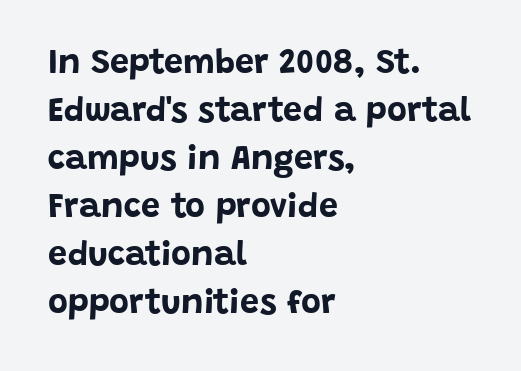
{"serif": "no", "italic": "no", "bold": "yes", "weight": "bold", "width": "normal", "stroke_contrast": "low", "x_height": "large", "monospaced": "no", "underline": "no", "align": "left", "line_spacing": "normal", "line_spacing_ratio": 1.41, "letter_spacing": "normal", "letter_spacing_em": 0.0, "glyph_px": 34}
